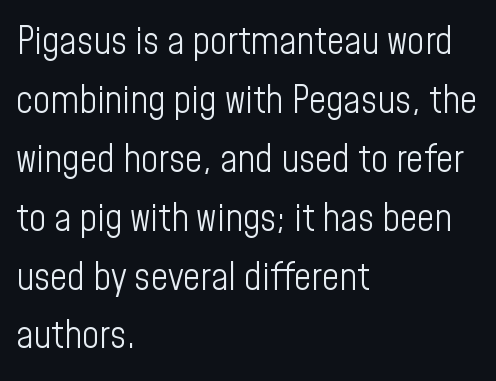
Students, note that the glyphs here touch the page at normal intervals. A typesetter would call this proportional, since set widths differ per character. When letters stand straight like this, we call the style roman or upright. Unmarked baselines from the first word to the last.
